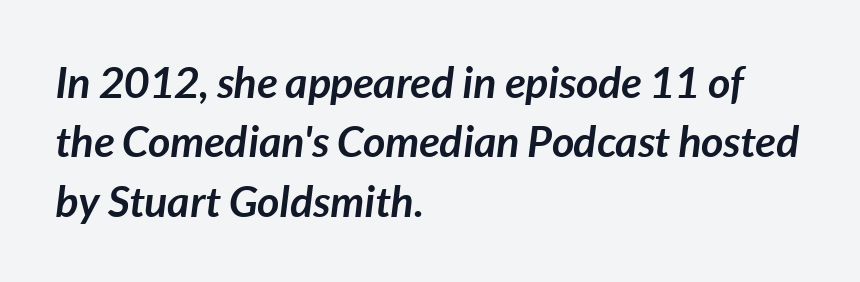
{"italic": "yes", "lean": "right", "slant_degrees": 7, "bold": "yes", "weight": "semibold", "width": "normal", "stroke_contrast": "low", "x_height": "medium", "monospaced": "no", "underline": "no", "align": "left", "line_spacing": "normal", "line_spacing_ratio": 1.38, "letter_spacing": "normal", "letter_spacing_em": 0.0, "glyph_px": 43}
